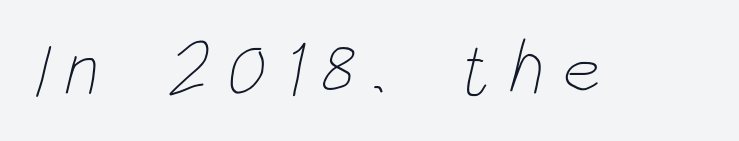
Descenders hang freely into open space. Words appear elongated and porous because spacing is wide. No letter is thick-stroked: the sample isn't bold. Note the varied advance widths — an 'i' is clearly narrower than an 'm'.
